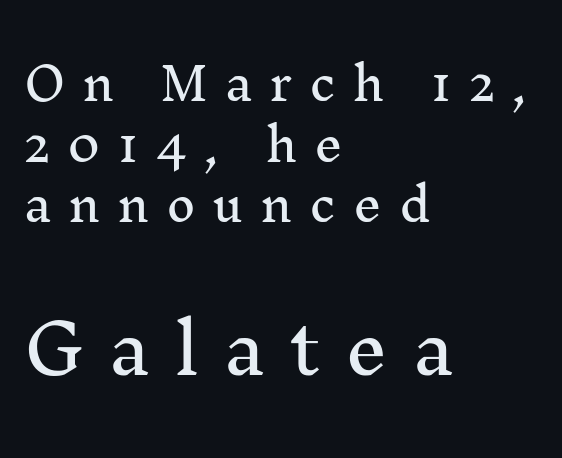
{"serif": "yes", "italic": "no", "width": "normal", "stroke_contrast": "medium", "x_height": "medium", "monospaced": "no", "underline": "no", "align": "left", "line_spacing": "normal", "line_spacing_ratio": 1.35, "letter_spacing": "wide", "letter_spacing_em": 0.37, "larger_block": "second", "size_ratio": 1.49, "glyph_px": 67}
